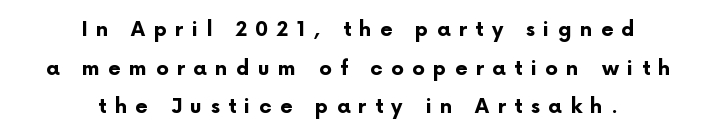
A typesetter would mark this as roman, not italic. Horizontal bands of white between lines are thick stripes. The tracking jumps out immediately: characters are airy and widely separated. A dark, heavy texture on the line: the type is bold.
